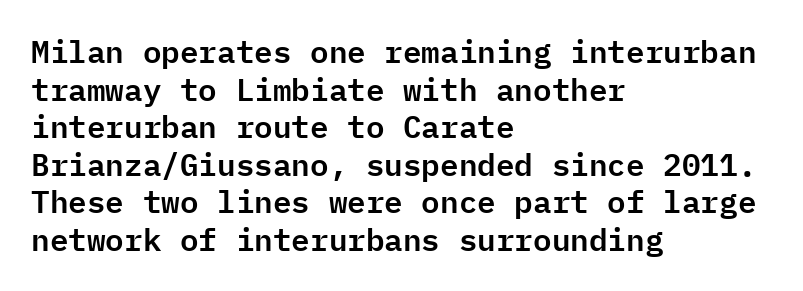
Default kerning and tracking; the words read as compact shapes. Descender tails drop into unmarked territory. Do the characters align in a grid? Yes, the font is monospaced. Short and long lines alike share a common starting point at left. Examine the stroke ends and you'll find no serifs. The specimen reads as upright at a glance.
